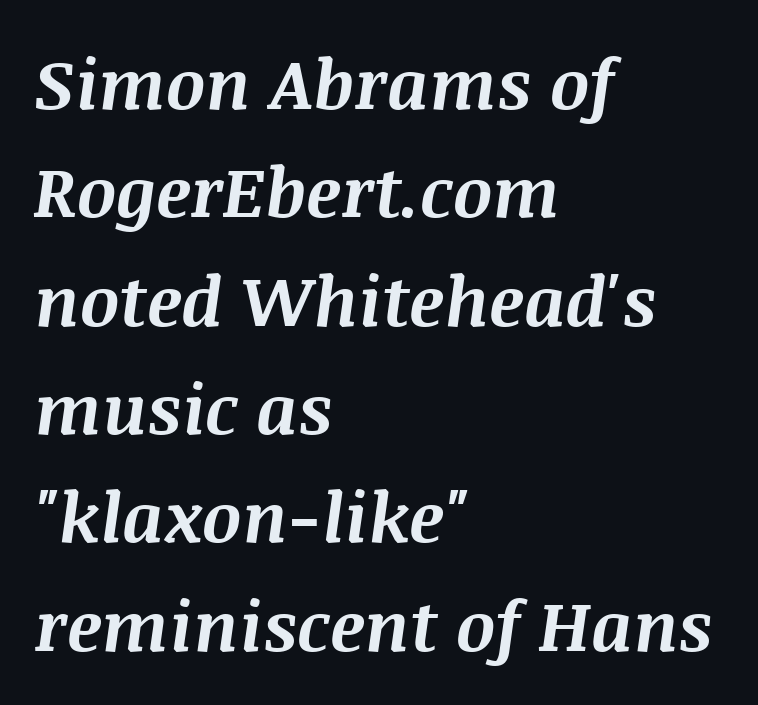
The image shows 69 px bold type, italic (leaning right); set left-aligned, normal line spacing (1.57x), normal letter spacing, not underlined; medium stroke contrast and a large x-height.
